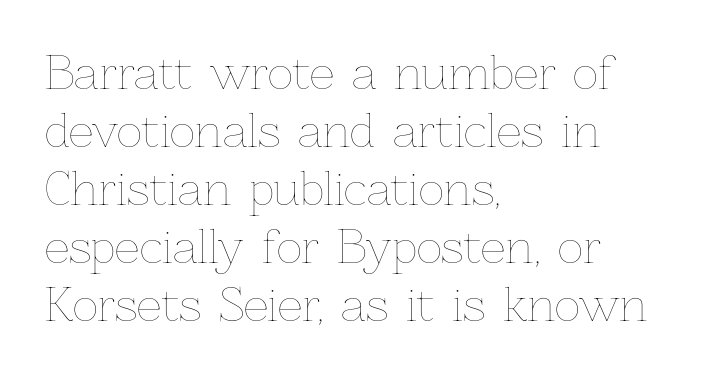
The image shows 44 px thin type, upright; set left-aligned, normal line spacing (1.32x), normal letter spacing, not underlined; low stroke contrast and a medium x-height.
